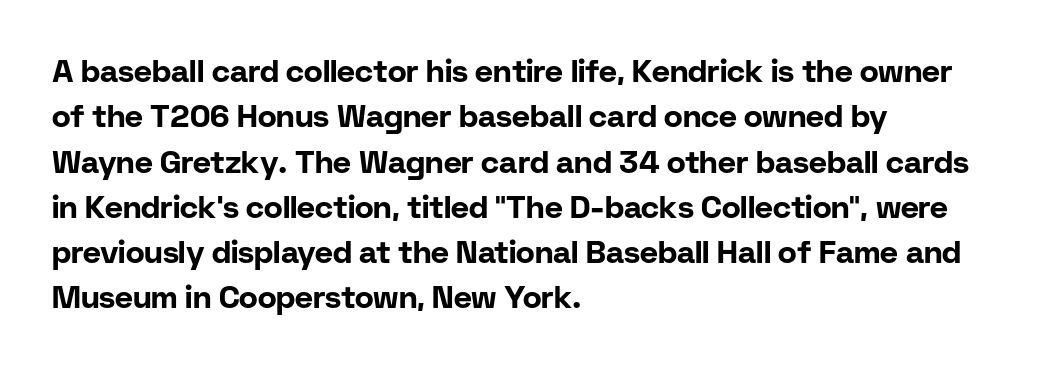
This block has exactly the height ordinary leading produces. In terms of letterspacing, this is plain default setting. You can tell from the bare stems that sans-serif type was used. Quick note: not italic, upright. Each row of text sits above clean, open space. You could not count columns in this text — the font is proportionally spaced.
